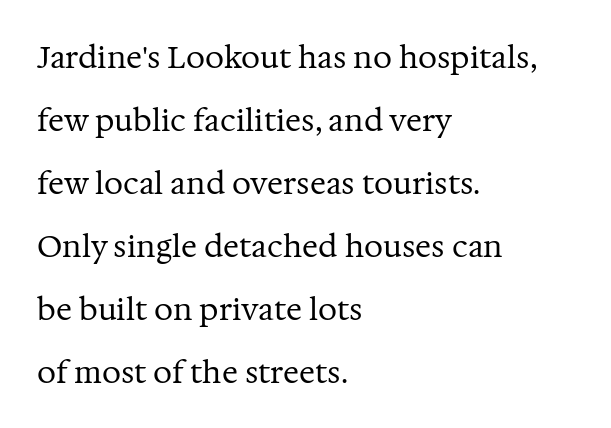
{"serif": "yes", "italic": "no", "bold": "no", "weight": "regular", "width": "normal", "stroke_contrast": "medium", "x_height": "medium", "monospaced": "no", "underline": "no", "align": "left", "line_spacing": "loose", "line_spacing_ratio": 2.1, "letter_spacing": "normal", "letter_spacing_em": 0.0, "glyph_px": 30}
